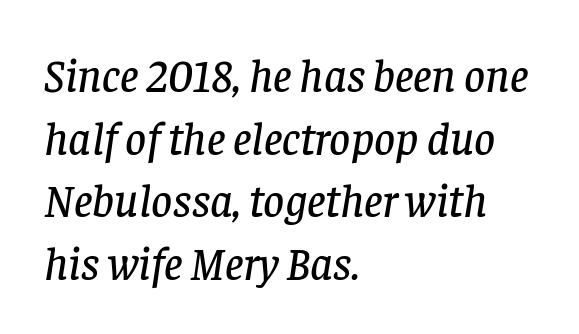
{"serif": "yes", "italic": "yes", "lean": "right", "slant_degrees": 8, "width": "normal", "stroke_contrast": "low", "x_height": "large", "monospaced": "no", "underline": "no", "align": "left", "line_spacing": "normal", "line_spacing_ratio": 1.36, "letter_spacing": "normal", "letter_spacing_em": 0.0, "glyph_px": 46}
